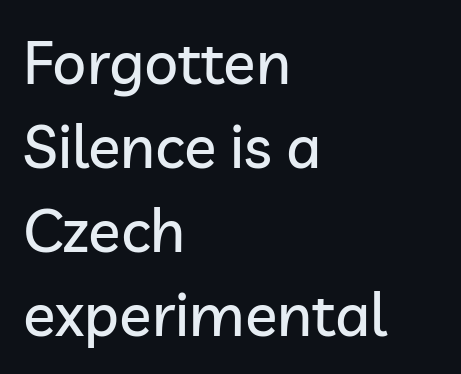
The image shows 60 px sans-serif type, upright; set left-aligned, normal line spacing (1.4x), normal letter spacing, not underlined; low stroke contrast and a medium x-height.
